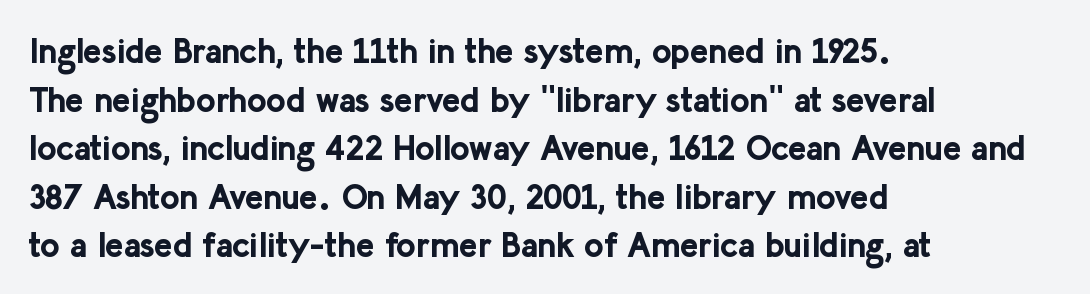
Q: Is the text bold? A: Yes.
Q: Is the text italic (slanted)? A: No, it is upright.
Q: Is the typeface a serif or a sans-serif typeface? A: Sans-serif.
Q: Is the text underlined? A: No.
Q: How is the paragraph aligned? A: Left-aligned.
Q: Is the spacing between letters normal or unusually wide? A: Normal.
Q: Is the spacing between lines tight, normal or loose? A: Normal.
Q: Width (condensed, normal, or wide)? A: Normal.
Q: Stroke contrast? A: Low.
Q: x-height? A: Medium.
Q: Monospaced? A: No.
